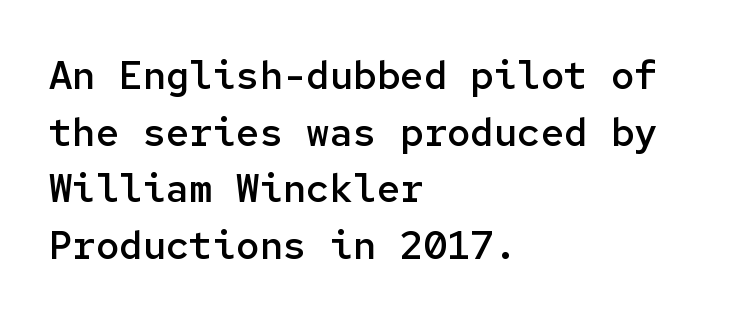
The image shows 39 px semibold sans-serif type, upright, monospaced; set left-aligned, normal line spacing (1.45x), normal letter spacing, not underlined; low stroke contrast and a medium x-height.
